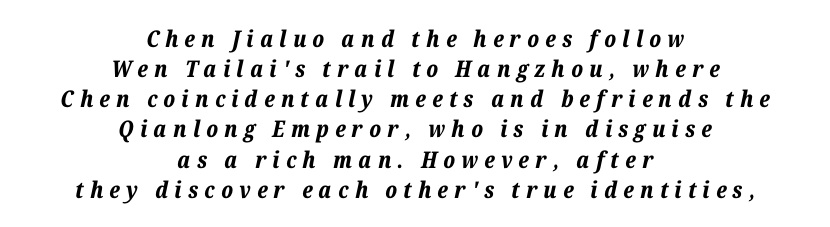
Rendered with sloped, italic letterforms. The setting favours the middle, as headings and verse often do. This rendering features lettering with no underline. Characters follow at a spacing far wider than the type designer built in. The lines sit at an ordinary, default distance from one another.
